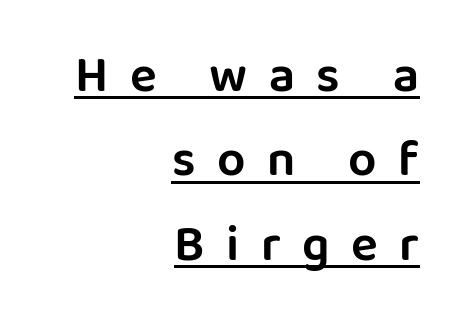
{"serif": "no", "italic": "no", "width": "normal", "stroke_contrast": "low", "x_height": "large", "monospaced": "no", "underline": "yes", "align": "right", "line_spacing": "normal", "line_spacing_ratio": 1.69, "letter_spacing": "wide", "letter_spacing_em": 0.43, "glyph_px": 50}
